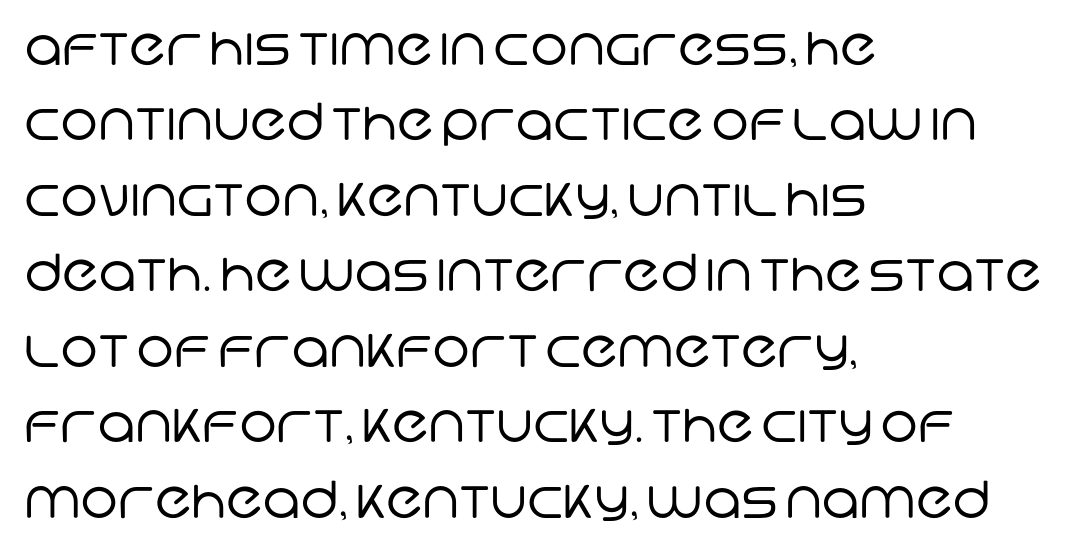
The image shows 51 px regular-weight sans-serif type; set left-aligned, normal line spacing (1.48x), normal letter spacing, not underlined; low stroke contrast and a large x-height.
